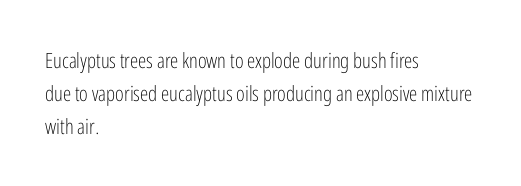
Upright lettering throughout. The rows are spaced the way most documents space them. These lines stack with their left ends in a neat column. The space beneath each line is pristine and unruled. This sample uses plain, unmodified letter spacing. Stem width sits at or under what a default text font uses.
